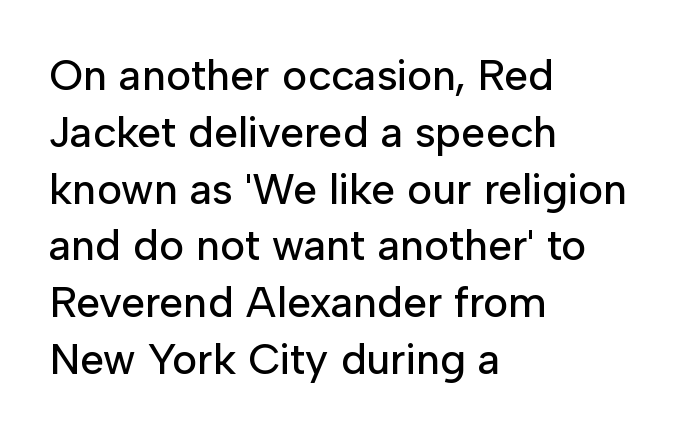
{"serif": "no", "italic": "no", "width": "normal", "stroke_contrast": "low", "x_height": "medium", "monospaced": "no", "underline": "no", "align": "left", "line_spacing": "normal", "line_spacing_ratio": 1.32, "letter_spacing": "normal", "letter_spacing_em": 0.0, "glyph_px": 43}
